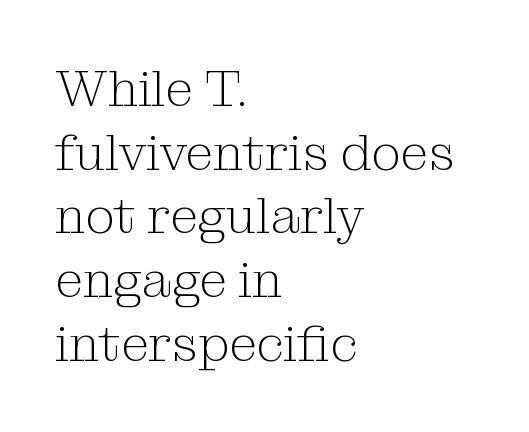
The image shows 51 px light serif type, upright; set left-aligned, normal line spacing (1.25x), normal letter spacing, not underlined; medium stroke contrast and a medium x-height.
